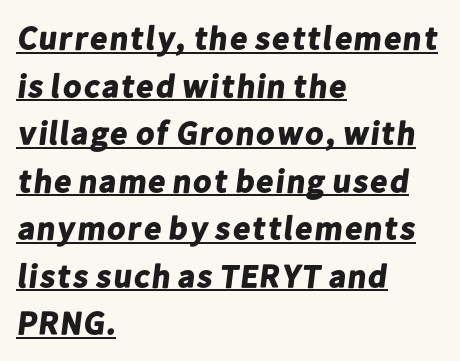
{"serif": "no", "bold": "yes", "weight": "bold", "width": "normal", "stroke_contrast": "low", "x_height": "medium", "monospaced": "no", "underline": "yes", "align": "left", "line_spacing": "normal", "line_spacing_ratio": 1.44, "letter_spacing": "normal", "letter_spacing_em": 0.0, "glyph_px": 33}
